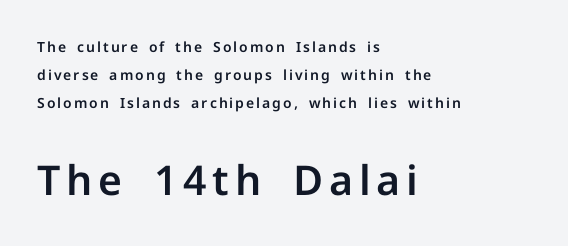
The image shows 41 px sans-serif type, upright; set left-aligned, loose line spacing (1.99x), not underlined; the second (bottom) block is 2.93x larger; low stroke contrast and a medium x-height.
